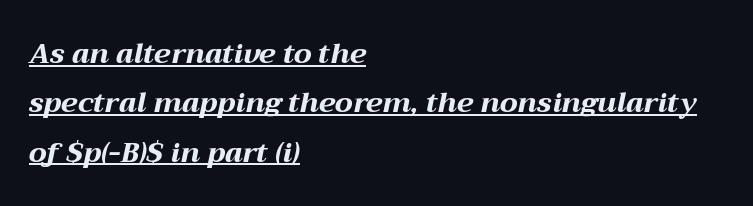
The glyphs are accompanied by a horizontal stroke just below them. Here the glyphs are tracked normally, forming tight word shapes. Chunky letters — that's bold for sure. Proportional: the letters do not fall into vertical columns. The typography opts for an oblique posture over an upright one.
